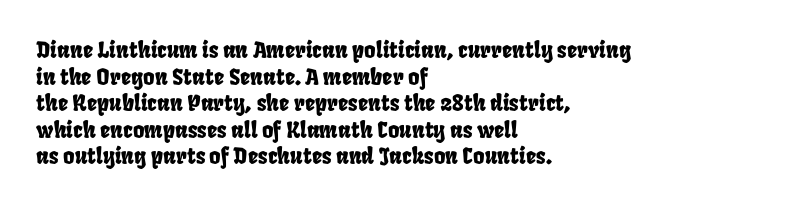
Left-aligned paragraph, ragged on the right. Descenders are the only things crossing below the line. A typesetter would call this zero additional tracking.
